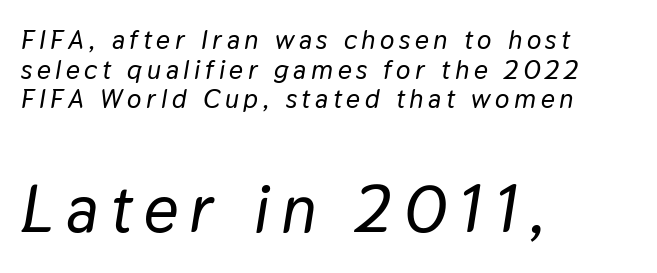
Q: Is the text italic (slanted)? A: Yes, it leans right by about 9 degrees.
Q: Is the text underlined? A: No.
Q: How is the paragraph aligned? A: Left-aligned.
Q: Is the spacing between lines tight, normal or loose? A: Tight.
Q: Which block of text is set in a larger size, the first (top) or the second (bottom)? A: The second (bottom) one.
Q: Width (condensed, normal, or wide)? A: Normal.
Q: Stroke contrast? A: Low.
Q: x-height? A: Medium.
Q: Monospaced? A: No.
